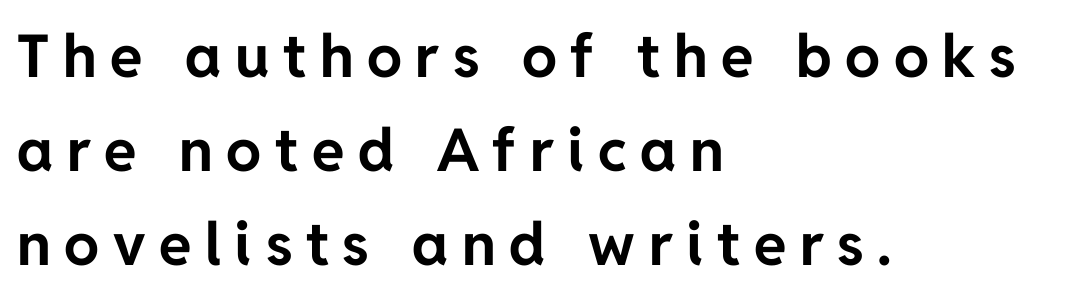
{"serif": "no", "italic": "no", "bold": "yes", "weight": "bold", "width": "normal", "stroke_contrast": "low", "x_height": "medium", "monospaced": "no", "underline": "no", "align": "left", "line_spacing": "normal", "line_spacing_ratio": 1.59, "letter_spacing": "wide", "letter_spacing_em": 0.23, "glyph_px": 59}
